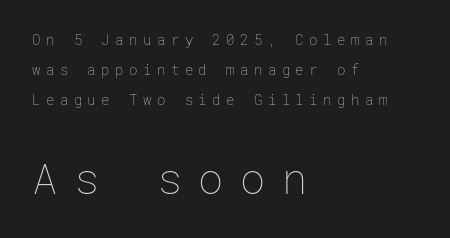
Horizontal bands of white between lines are thick stripes. A typesetter would mark this as roman, not italic. Each stroke keeps to a modest, everyday thickness or less. Line starts are locked; line ends wander. Larger block? The one below; the one above is distinctly smaller. The specimen omits any rule beneath the text block's lines.
